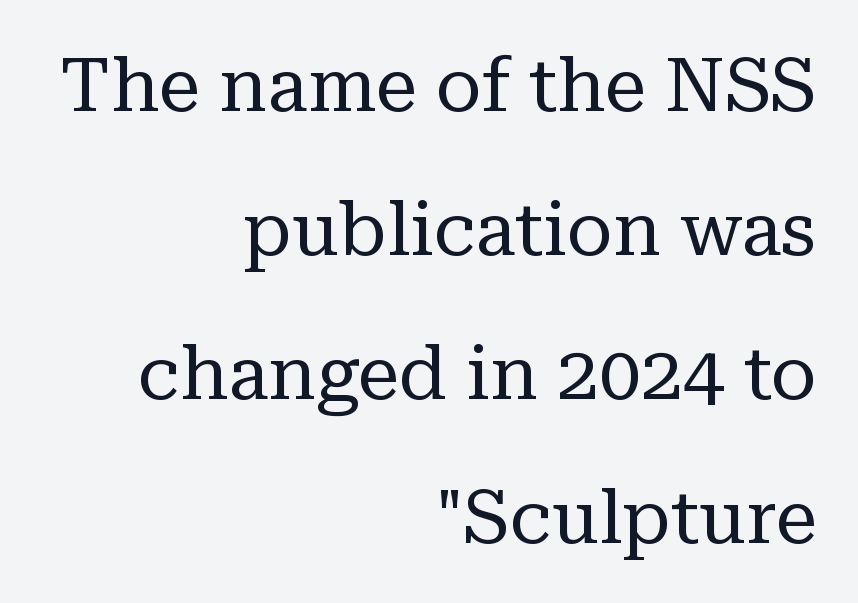
This is roman type, the default non-slanted kind. The font sits on the lighter half of the weight spectrum, regular included. Letters rest on an invisible, unmarked baseline. A serif font was chosen for this passage. Looks like regular typesetting: each glyph gets only the width it needs. Tracking value appears to be zero — textbook default spacing.
